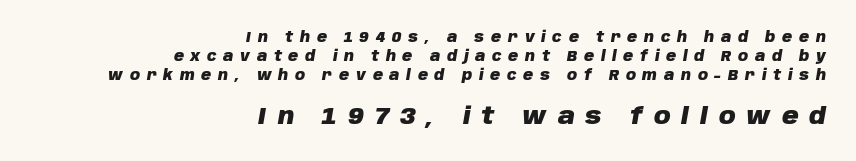
Q: Is the text bold? A: Yes.
Q: Is the text italic (slanted)? A: Yes, it leans right by about 10 degrees.
Q: Is the text underlined? A: No.
Q: How is the paragraph aligned? A: Right-aligned.
Q: Is the spacing between letters normal or unusually wide? A: Unusually wide.
Q: Is the spacing between lines tight, normal or loose? A: Normal.
Q: Which block of text is set in a larger size, the first (top) or the second (bottom)? A: The second (bottom) one.
